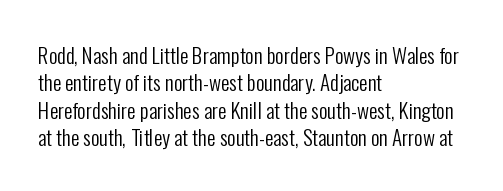
Reading down the block, your eye returns to a fixed left position each line. The weight tops out at a normal text grade. Interline gaps are of average width in this sample. The letters sit at their default tracking, neither squeezed nor spread.
